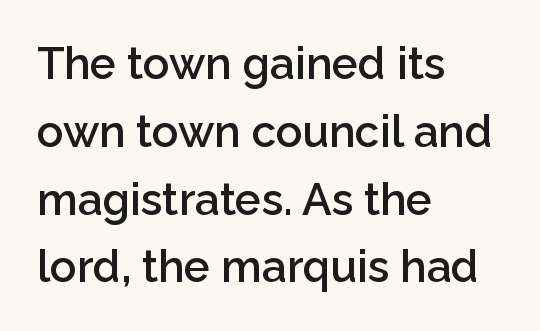
{"serif": "no", "italic": "no", "bold": "semi", "weight": "semibold", "width": "normal", "stroke_contrast": "low", "x_height": "medium", "monospaced": "no", "underline": "no", "align": "left", "line_spacing": "normal", "line_spacing_ratio": 1.54, "letter_spacing": "normal", "letter_spacing_em": 0.0, "glyph_px": 44}
